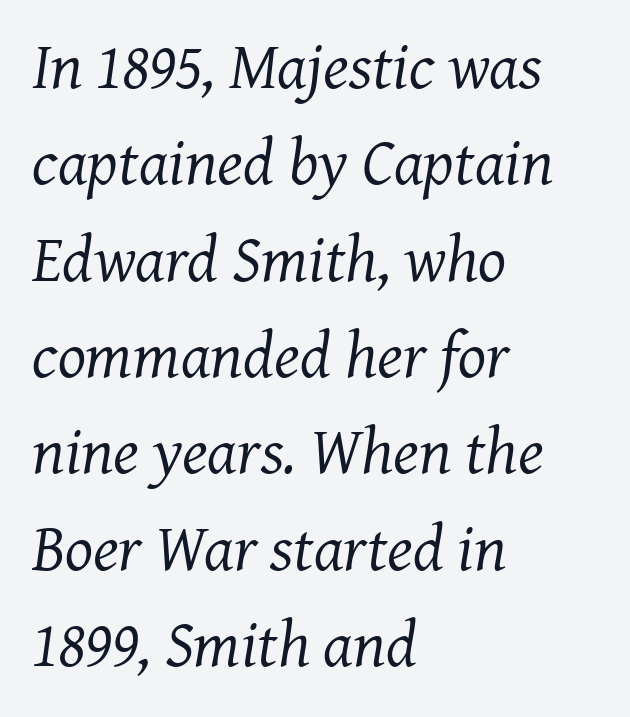
Q: Is the text bold? A: No.
Q: Is the text italic (slanted)? A: Yes, it leans right by about 7 degrees.
Q: Is the typeface a serif or a sans-serif typeface? A: Serif.
Q: Is the text underlined? A: No.
Q: How is the paragraph aligned? A: Left-aligned.
Q: Is the spacing between letters normal or unusually wide? A: Normal.
Q: Is the spacing between lines tight, normal or loose? A: Normal.
Q: Width (condensed, normal, or wide)? A: Normal.
Q: Stroke contrast? A: Medium.
Q: x-height? A: Medium.
Q: Monospaced? A: No.
